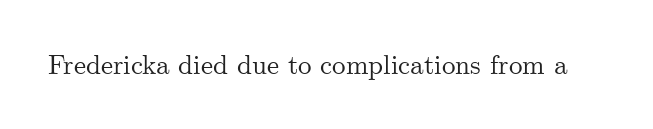
{"italic": "no", "underline": "no", "letter_spacing": "normal", "letter_spacing_em": 0.0, "glyph_px": 27}
